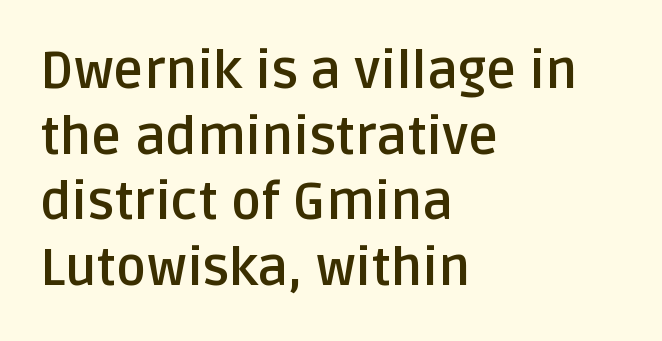
The image shows 52 px semibold sans-serif type, upright; set left-aligned, normal line spacing (1.26x), normal letter spacing, not underlined; low stroke contrast and a large x-height.
